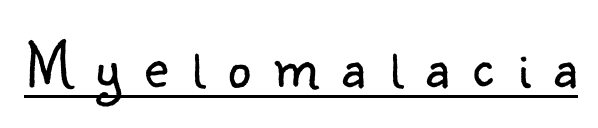
The image shows 66 px light sans-serif type, upright; set unusually wide letter spacing (+0.36 em), underlined; low stroke contrast and a small x-height.
